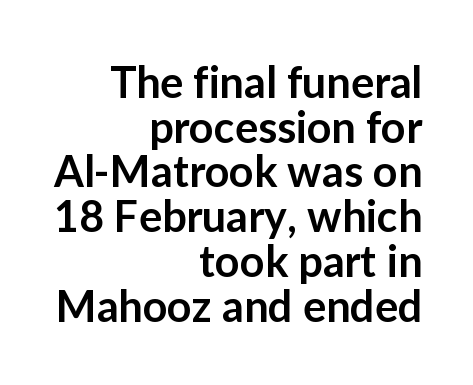
Clear beneath every line of the passage. Notice the strokes are somewhat thickened but not fully heavy: this is a semibold. Rendered with straight, roman letterforms. This sample is right-justified, so line beginnings fall wherever the words allow. Each letter keeps its own natural width here, so spacing adapts to shape.
